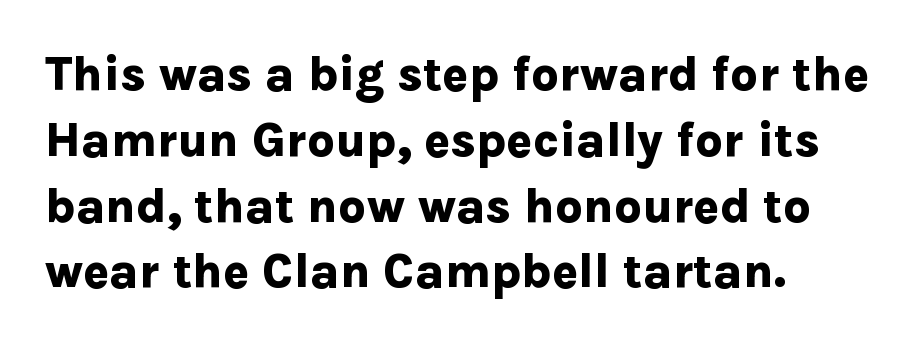
Q: Is the text bold? A: Yes.
Q: Is the text italic (slanted)? A: No, it is upright.
Q: Is the typeface a serif or a sans-serif typeface? A: Sans-serif.
Q: Is the text underlined? A: No.
Q: How is the paragraph aligned? A: Left-aligned.
Q: Is the spacing between letters normal or unusually wide? A: Normal.
Q: Is the spacing between lines tight, normal or loose? A: Normal.
Q: Width (condensed, normal, or wide)? A: Normal.
Q: Stroke contrast? A: Low.
Q: x-height? A: Medium.
Q: Monospaced? A: No.
